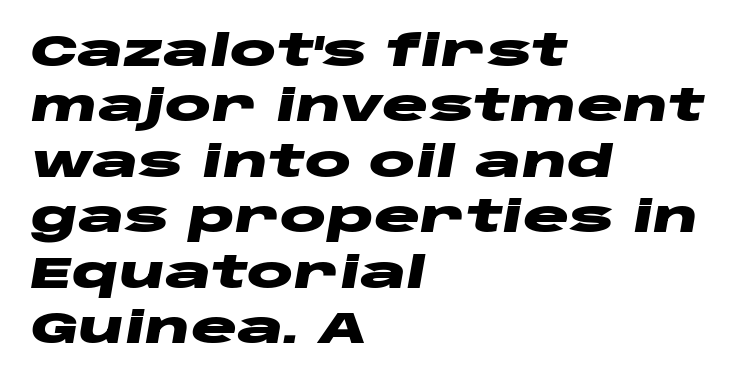
Q: Is the text bold? A: Yes.
Q: Is the text italic (slanted)? A: Yes, it leans right by about 10 degrees.
Q: Is the text underlined? A: No.
Q: How is the paragraph aligned? A: Left-aligned.
Q: Is the spacing between letters normal or unusually wide? A: Normal.
Q: Is the spacing between lines tight, normal or loose? A: Normal.
Q: Width (condensed, normal, or wide)? A: Wide.
Q: Stroke contrast? A: Low.
Q: x-height? A: Large.
Q: Monospaced? A: No.
